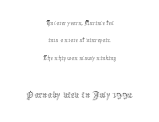
The image shows 22 px text type, upright; set centered, line spacing 1.24x, normal letter spacing, not underlined; the second (bottom) block is 1.57x larger.
